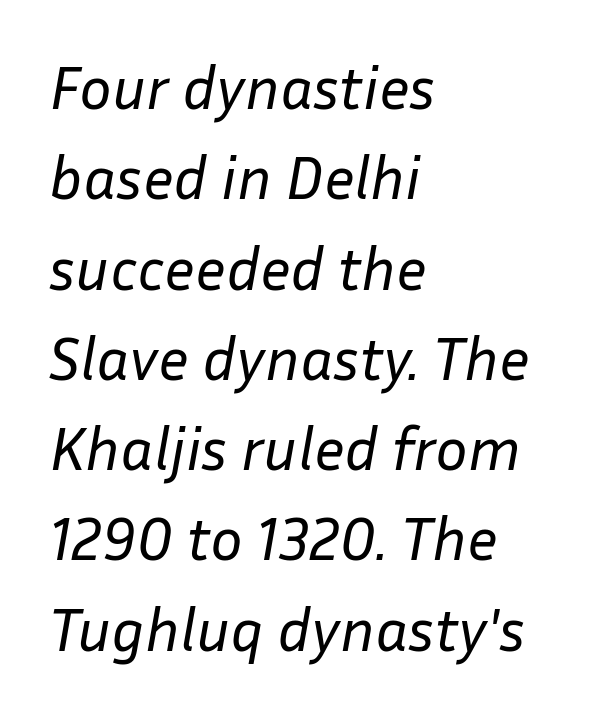
Where is the straight margin? On the left. These glyphs show unthickened strokes, regular width or finer. Italic: yes, the glyphs are oblique. Varying glyph widths throughout — classic text-font behaviour.
